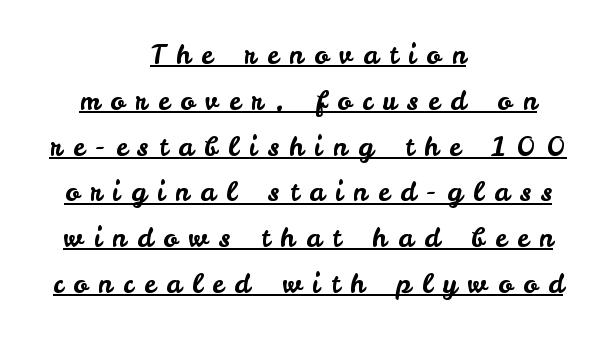
{"underline": "yes", "align": "center", "line_spacing_ratio": 1.76, "letter_spacing": "wide", "letter_spacing_em": 0.42, "glyph_px": 26}
